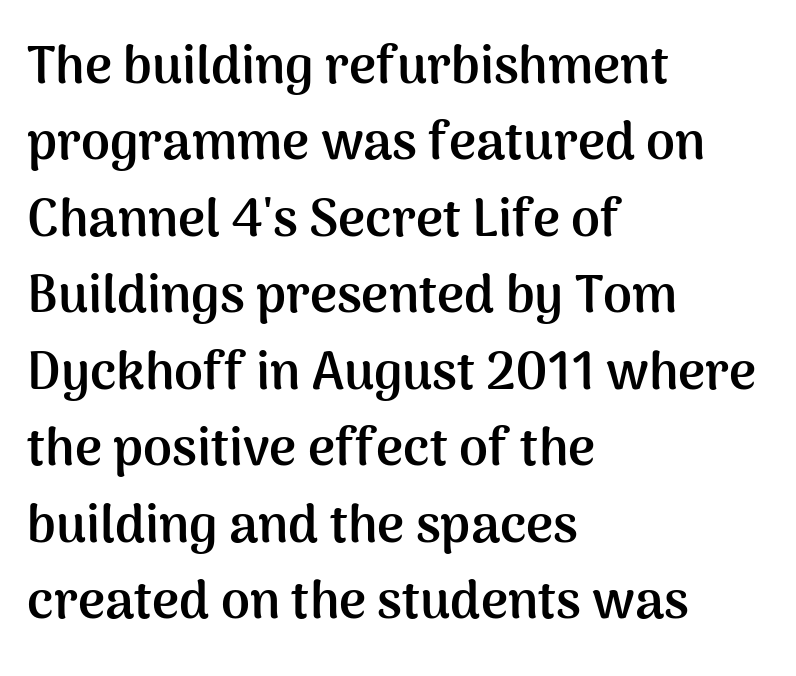
Q: Is the text bold? A: Yes.
Q: Is the text italic (slanted)? A: No, it is upright.
Q: Is the typeface a serif or a sans-serif typeface? A: Sans-serif.
Q: Is the text underlined? A: No.
Q: How is the paragraph aligned? A: Left-aligned.
Q: Is the spacing between letters normal or unusually wide? A: Normal.
Q: Is the spacing between lines tight, normal or loose? A: Normal.
Q: Width (condensed, normal, or wide)? A: Normal.
Q: Stroke contrast? A: Medium.
Q: x-height? A: Medium.
Q: Monospaced? A: No.
